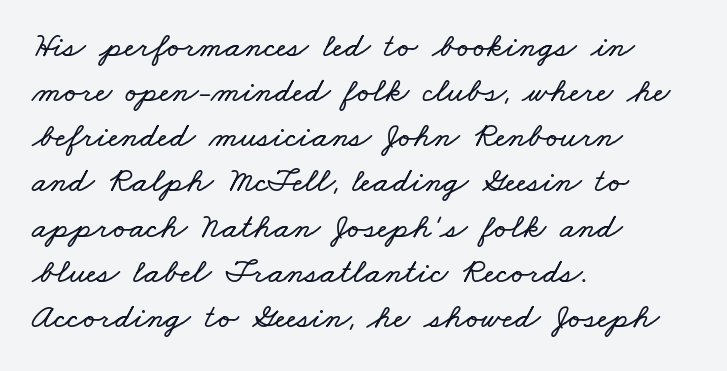
{"width": "wide", "stroke_contrast": "low", "x_height": "small", "monospaced": "no", "underline": "no", "align": "left", "line_spacing": "normal", "line_spacing_ratio": 1.29, "letter_spacing": "normal", "letter_spacing_em": 0.0, "glyph_px": 35}
